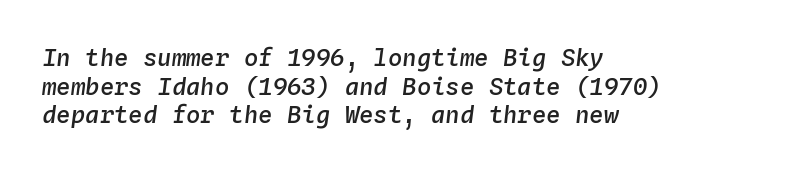
Q: Is the text bold? A: Semi-bold.
Q: Is the text italic (slanted)? A: Yes, it leans right by about 4 degrees.
Q: Is the text underlined? A: No.
Q: How is the paragraph aligned? A: Left-aligned.
Q: Is the spacing between letters normal or unusually wide? A: Normal.
